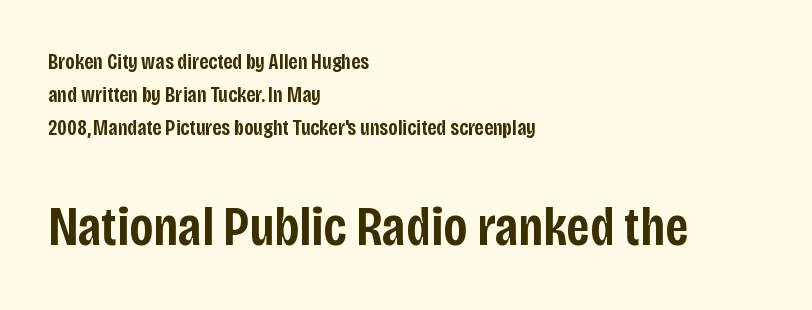
Q: Is the text bold? A: Semi-bold.
Q: Is the text italic (slanted)? A: No, it is upright.
Q: Is the typeface a serif or a sans-serif typeface? A: Sans-serif.
Q: Is the text underlined? A: No.
Q: How is the paragraph aligned? A: Left-aligned.
Q: Is the spacing between letters normal or unusually wide? A: Normal.
Q: Is the spacing between lines tight, normal or loose? A: Normal.
Q: Which block of text is set in a larger size, the first (top) or the second (bottom)? A: The second (bottom) one.
Q: Width (condensed, normal, or wide)? A: Condensed.
Q: Stroke contrast? A: Low.
Q: x-height? A: Large.
Q: Monospaced? A: No.
